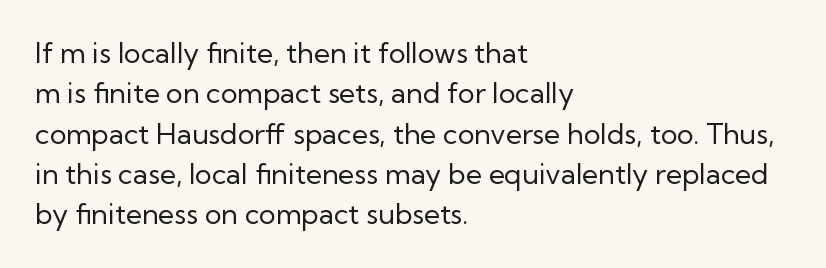
Q: Is the text bold? A: No.
Q: Is the text italic (slanted)? A: No, it is upright.
Q: Is the typeface a serif or a sans-serif typeface? A: Sans-serif.
Q: Is the text underlined? A: No.
Q: How is the paragraph aligned? A: Left-aligned.
Q: Is the spacing between letters normal or unusually wide? A: Normal.
Q: Is the spacing between lines tight, normal or loose? A: Normal.
Q: Width (condensed, normal, or wide)? A: Normal.
Q: Stroke contrast? A: Low.
Q: x-height? A: Medium.
Q: Monospaced? A: No.
